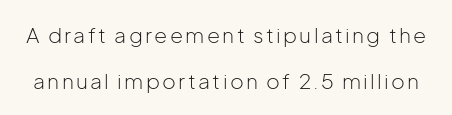
{"italic": "no", "bold": "no", "underline": "no", "line_spacing": "loose", "line_spacing_ratio": 2.19, "glyph_px": 21}
